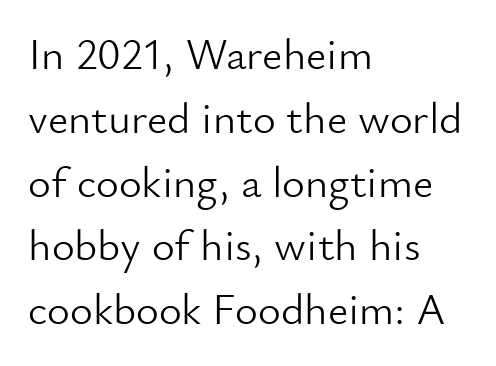
Think of a printed novel: that variable character pitch is what you see here. Evenly set lines give the paragraph a standard silhouette. Tracking value appears to be zero — textbook default spacing. Is there any slant? The stems are plumb.
